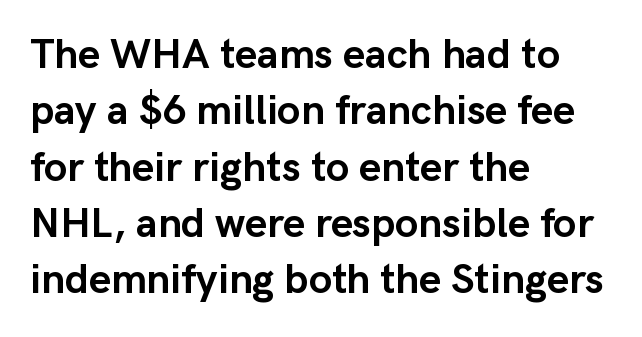
The image shows 42 px semibold sans-serif type, upright; set left-aligned, normal line spacing (1.34x), normal letter spacing, not underlined; low stroke contrast and a medium x-height.
